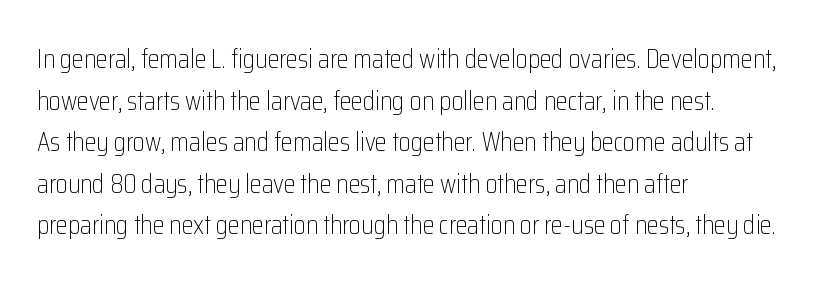
{"italic": "no", "bold": "no", "underline": "no", "align": "left", "line_spacing": "normal", "line_spacing_ratio": 1.54, "letter_spacing": "normal", "letter_spacing_em": 0.0, "glyph_px": 27}
